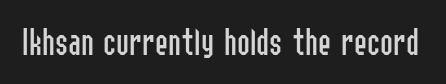
The image shows 39 px regular-weight, condensed sans-serif type, upright; set normal letter spacing, not underlined; low stroke contrast and a medium x-height.
